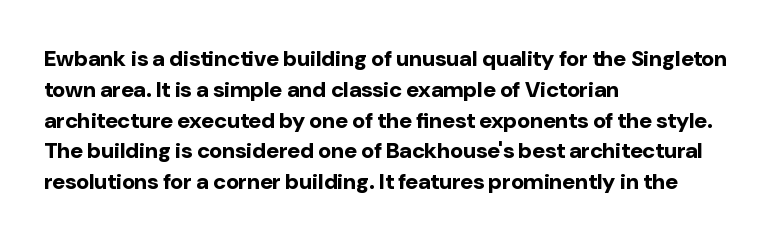
Q: Is the text bold? A: Yes.
Q: Is the text italic (slanted)? A: No, it is upright.
Q: Is the text underlined? A: No.
Q: How is the paragraph aligned? A: Left-aligned.
Q: Is the spacing between letters normal or unusually wide? A: Normal.
Q: Is the spacing between lines tight, normal or loose? A: Normal.
